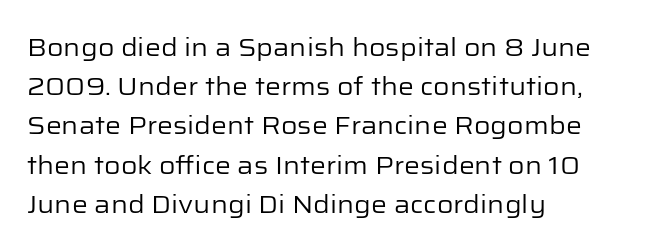
The image shows 25 px text type, upright; set left-aligned, normal line spacing (1.57x), normal letter spacing, not underlined.
